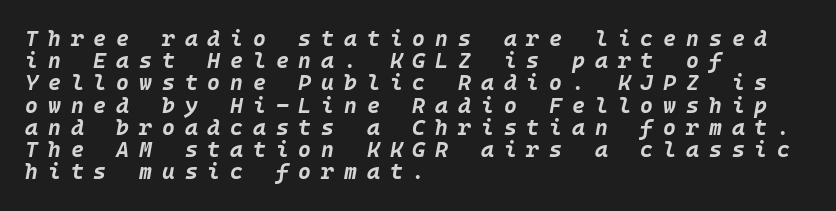
The image shows 22 px bold type, italic (leaning right); set left-aligned, tight line spacing (1.01x), unusually wide letter spacing (+0.45 em), not underlined.
